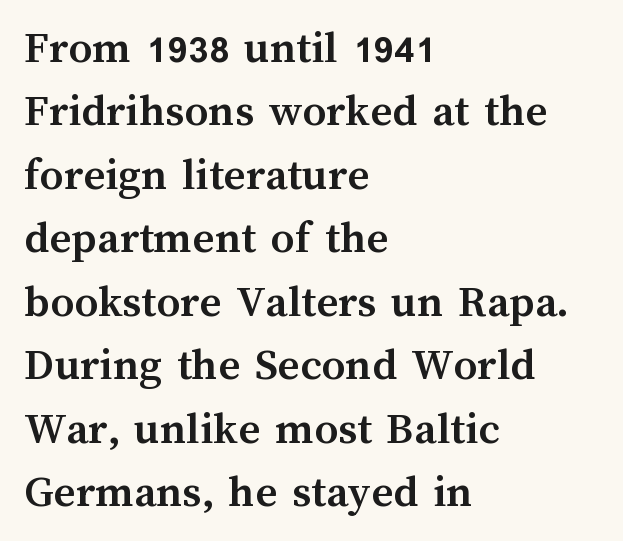
The face used here has the dense, thick strokes of a bold. The face used here is rendered with its standard letterfit. Note the varied advance widths — an 'i' is clearly narrower than an 'm'. Alignment: flush left. One glance says typical: line gaps are just what's usual. The glyphs are unaccompanied by any horizontal stroke below them.
